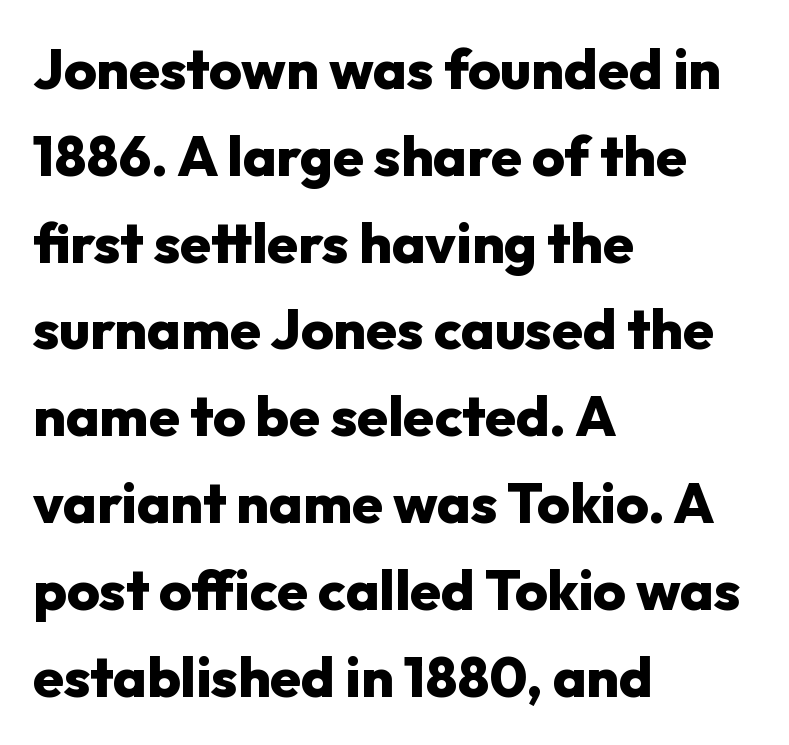
This sample keeps an unexceptional amount of space between lines. Each letter keeps its own natural width here, so spacing adapts to shape. The gap between lines stays unmarked. This is roman type, the default non-slanted kind.
